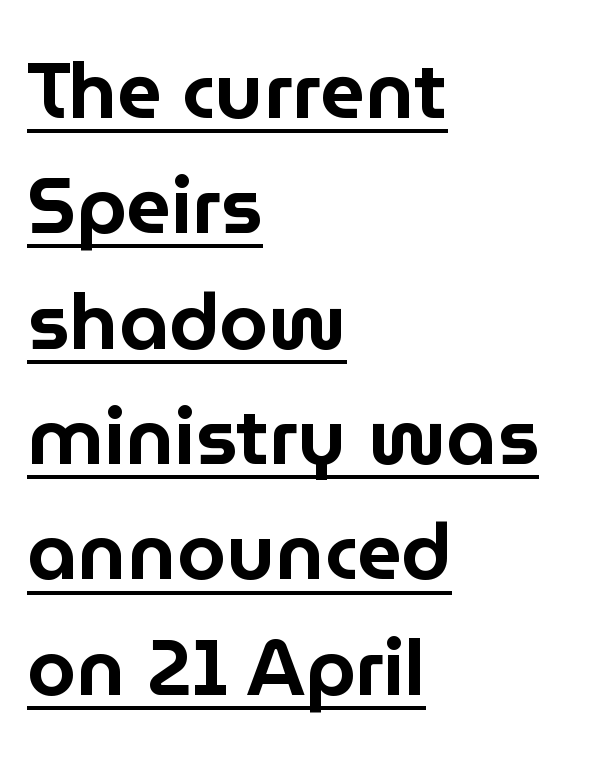
Q: Is the text italic (slanted)? A: No, it is upright.
Q: Is the typeface a serif or a sans-serif typeface? A: Sans-serif.
Q: Is the text underlined? A: Yes.
Q: How is the paragraph aligned? A: Left-aligned.
Q: Is the spacing between letters normal or unusually wide? A: Normal.
Q: Is the spacing between lines tight, normal or loose? A: Normal.
Q: Width (condensed, normal, or wide)? A: Normal.
Q: Stroke contrast? A: Low.
Q: x-height? A: Medium.
Q: Monospaced? A: No.
